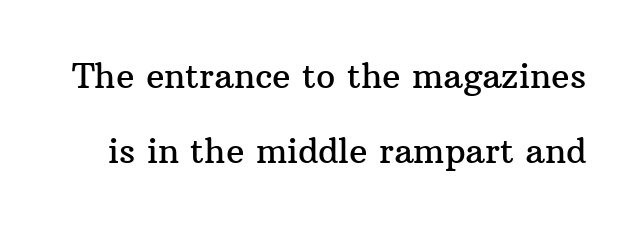
Q: Is the text italic (slanted)? A: No, it is upright.
Q: Is the typeface a serif or a sans-serif typeface? A: Serif.
Q: Is the text underlined? A: No.
Q: Is the spacing between letters normal or unusually wide? A: Normal.
Q: Is the spacing between lines tight, normal or loose? A: Loose.
Q: Width (condensed, normal, or wide)? A: Normal.
Q: Stroke contrast? A: Medium.
Q: x-height? A: Medium.
Q: Monospaced? A: No.
